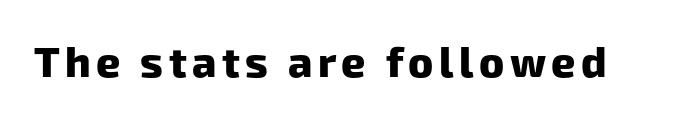
The image shows 42 px heavy sans-serif type; set not underlined; low stroke contrast and a medium x-height.
